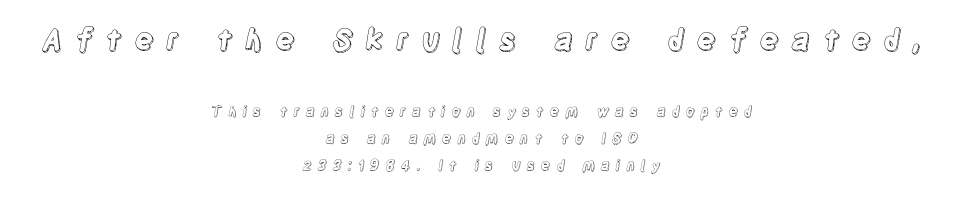
Q: Is the text italic (slanted)? A: Yes.
Q: Is the text underlined? A: No.
Q: How is the paragraph aligned? A: Centered.
Q: Is the spacing between letters normal or unusually wide? A: Unusually wide.
Q: Is the spacing between lines tight, normal or loose? A: Loose.
Q: Which block of text is set in a larger size, the first (top) or the second (bottom)? A: The first (top) one.
Q: Width (condensed, normal, or wide)? A: Condensed.
Q: x-height? A: Large.
Q: Monospaced? A: No.
